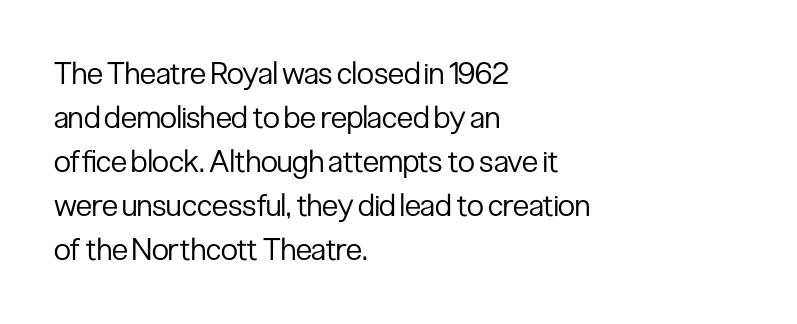
The image shows 31 px regular-weight, condensed sans-serif type, upright; set left-aligned, normal line spacing (1.42x), normal letter spacing, not underlined; low stroke contrast and a medium x-height.
